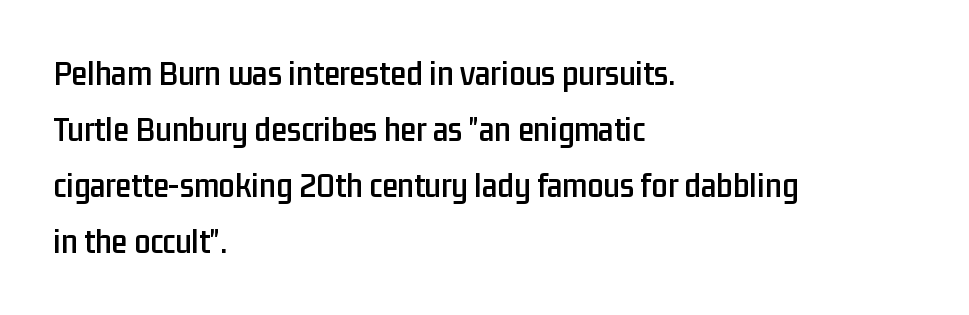
{"serif": "no", "italic": "no", "width": "condensed", "stroke_contrast": "low", "x_height": "medium", "monospaced": "no", "underline": "no", "align": "left", "line_spacing": "normal", "line_spacing_ratio": 1.56, "letter_spacing": "normal", "letter_spacing_em": 0.0, "glyph_px": 36}
